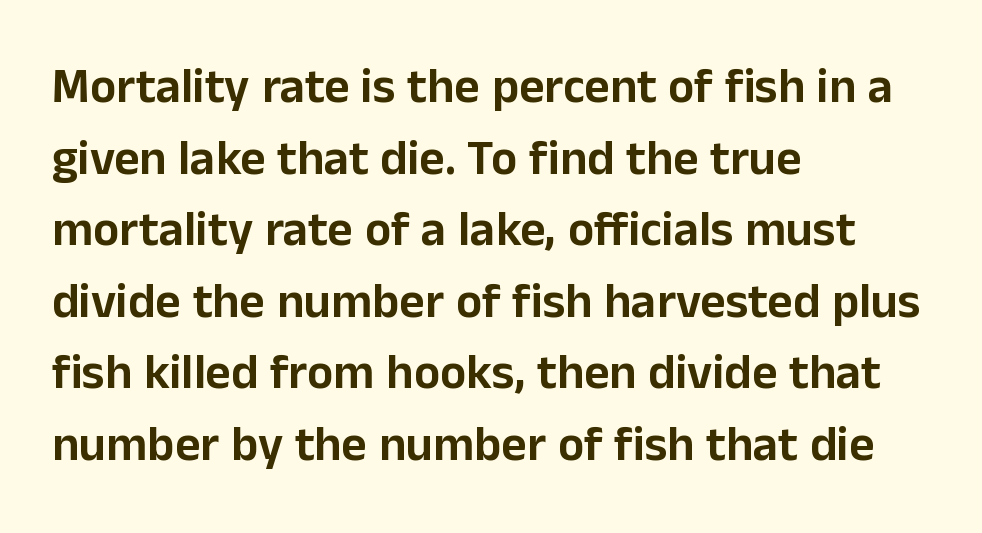
Q: Is the text italic (slanted)? A: No, it is upright.
Q: Is the typeface a serif or a sans-serif typeface? A: Sans-serif.
Q: Is the text underlined? A: No.
Q: How is the paragraph aligned? A: Left-aligned.
Q: Is the spacing between letters normal or unusually wide? A: Normal.
Q: Is the spacing between lines tight, normal or loose? A: Normal.
Q: Width (condensed, normal, or wide)? A: Normal.
Q: Stroke contrast? A: Low.
Q: x-height? A: Medium.
Q: Monospaced? A: No.
